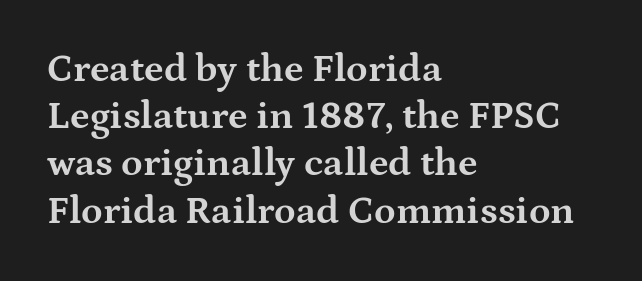
{"serif": "yes", "italic": "no", "bold": "yes", "weight": "bold", "width": "wide", "stroke_contrast": "medium", "x_height": "medium", "monospaced": "no", "underline": "no", "align": "left", "line_spacing_ratio": 1.21, "letter_spacing": "normal", "letter_spacing_em": 0.0, "glyph_px": 39}
